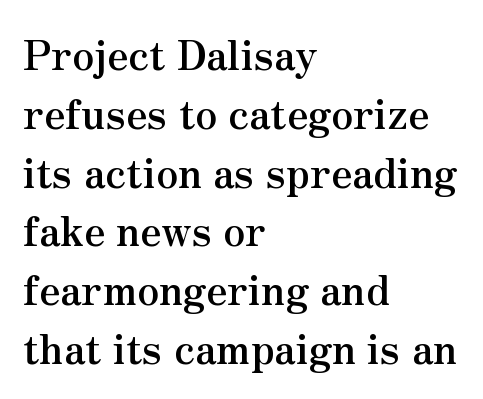
{"serif": "yes", "italic": "no", "bold": "yes", "weight": "semibold", "width": "normal", "stroke_contrast": "medium", "x_height": "small", "monospaced": "no", "underline": "no", "align": "left", "line_spacing": "normal", "line_spacing_ratio": 1.47, "letter_spacing": "normal", "letter_spacing_em": 0.0, "glyph_px": 40}
